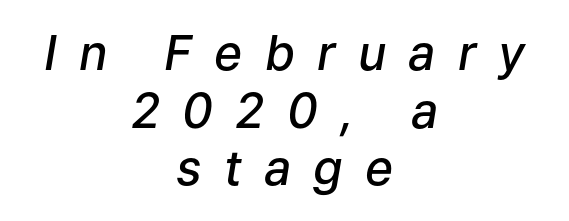
{"italic": "yes", "lean": "right", "slant_degrees": 9, "bold": "semi", "weight": "semibold", "width": "normal", "stroke_contrast": "low", "x_height": "medium", "monospaced": "no", "underline": "no", "align": "center", "line_spacing_ratio": 1.2, "letter_spacing": "wide", "letter_spacing_em": 0.46, "glyph_px": 48}
